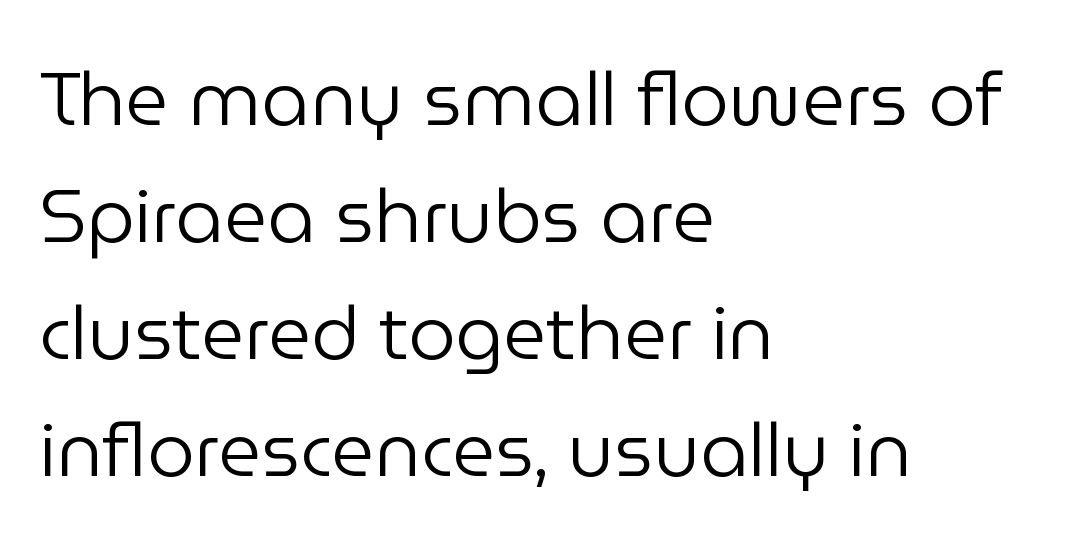
{"serif": "no", "italic": "no", "bold": "no", "weight": "regular", "width": "normal", "stroke_contrast": "low", "x_height": "medium", "monospaced": "no", "underline": "no", "align": "left", "line_spacing": "normal", "line_spacing_ratio": 1.56, "letter_spacing": "normal", "letter_spacing_em": 0.0, "glyph_px": 75}
